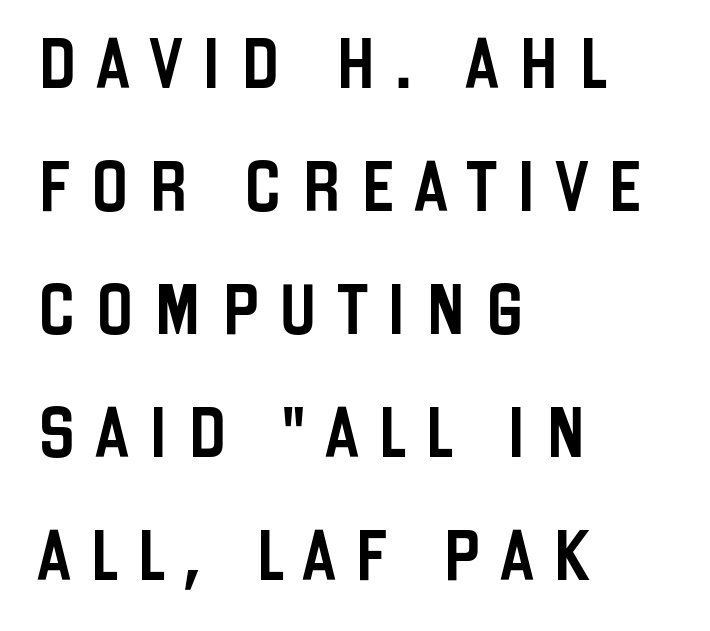
Q: Is the text italic (slanted)? A: No, it is upright.
Q: Is the typeface a serif or a sans-serif typeface? A: Sans-serif.
Q: Is the text underlined? A: No.
Q: How is the paragraph aligned? A: Left-aligned.
Q: Is the spacing between letters normal or unusually wide? A: Unusually wide.
Q: Is the spacing between lines tight, normal or loose? A: Loose.
Q: Width (condensed, normal, or wide)? A: Condensed.
Q: Stroke contrast? A: Low.
Q: x-height? A: Large.
Q: Monospaced? A: No.
